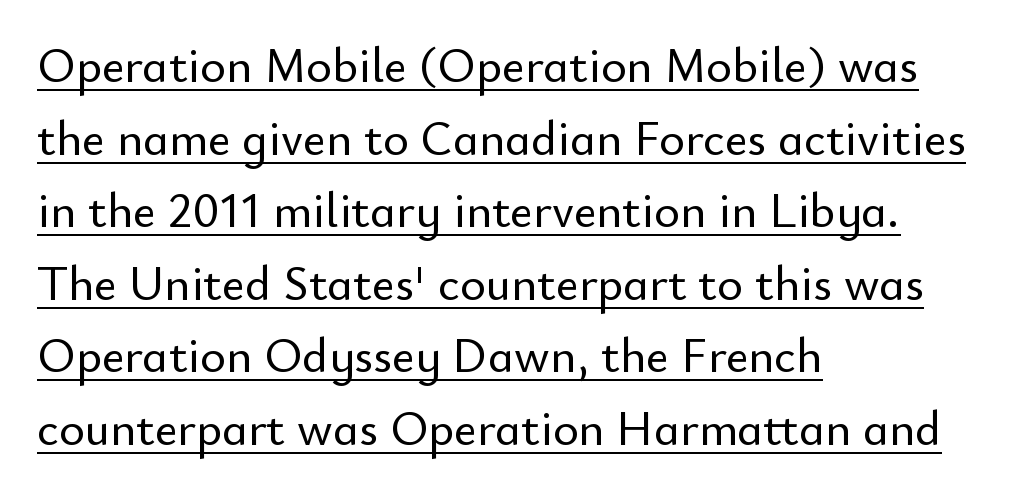
Q: Is the text italic (slanted)? A: No, it is upright.
Q: Is the typeface a serif or a sans-serif typeface? A: Sans-serif.
Q: Is the text underlined? A: Yes.
Q: How is the paragraph aligned? A: Left-aligned.
Q: Is the spacing between letters normal or unusually wide? A: Normal.
Q: Is the spacing between lines tight, normal or loose? A: Normal.
Q: Width (condensed, normal, or wide)? A: Normal.
Q: Stroke contrast? A: Low.
Q: x-height? A: Small.
Q: Monospaced? A: No.
